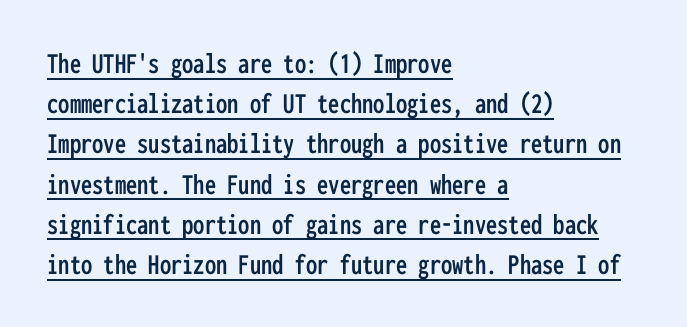
Q: Is the text italic (slanted)? A: No, it is upright.
Q: Is the typeface a serif or a sans-serif typeface? A: Sans-serif.
Q: Is the text underlined? A: Yes.
Q: How is the paragraph aligned? A: Left-aligned.
Q: Is the spacing between letters normal or unusually wide? A: Normal.
Q: Is the spacing between lines tight, normal or loose? A: Normal.
Q: Width (condensed, normal, or wide)? A: Condensed.
Q: Stroke contrast? A: Low.
Q: x-height? A: Medium.
Q: Monospaced? A: Yes.
